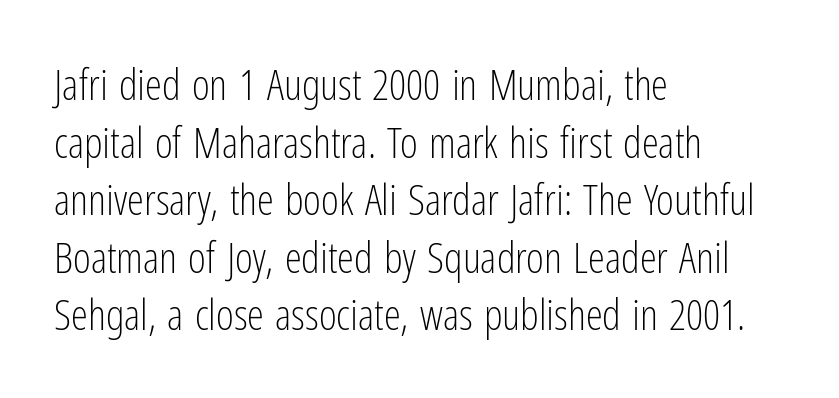
Weight class: somewhere from thin through regular. Vertically, the passage feels balanced, rows spaced as you'd expect. The passage shown is typed in a proportional face where columns would drift. The rendering keeps characters at their native spacing. A classic flush-left, rag-right setting is used for this passage. Font category for this specimen: sans-serif.
